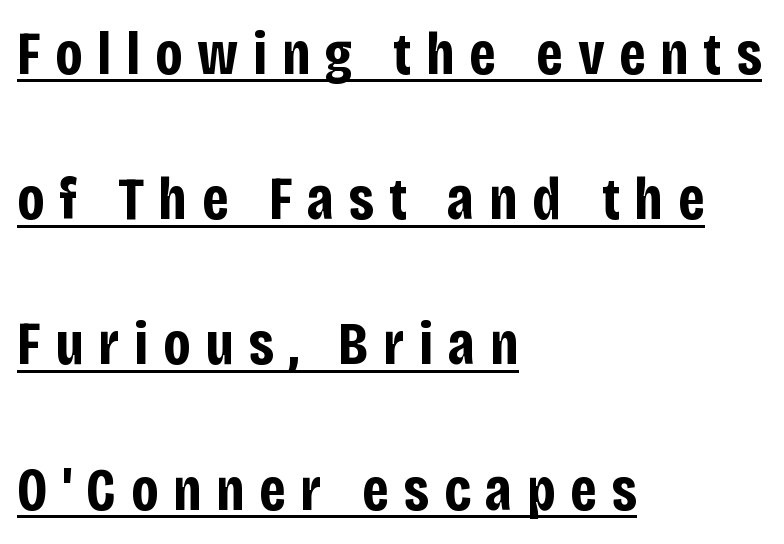
{"serif": "no", "italic": "no", "bold": "yes", "weight": "bold", "width": "condensed", "stroke_contrast": "low", "x_height": "large", "monospaced": "no", "underline": "yes", "align": "left", "line_spacing": "loose", "line_spacing_ratio": 2.38, "letter_spacing": "wide", "letter_spacing_em": 0.24, "glyph_px": 61}
